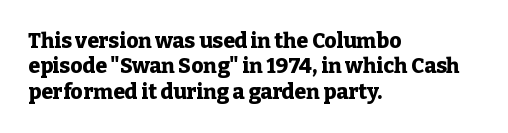
The image shows 21 px bold type, upright; set left-aligned, line spacing 1.21x, normal letter spacing, not underlined.
